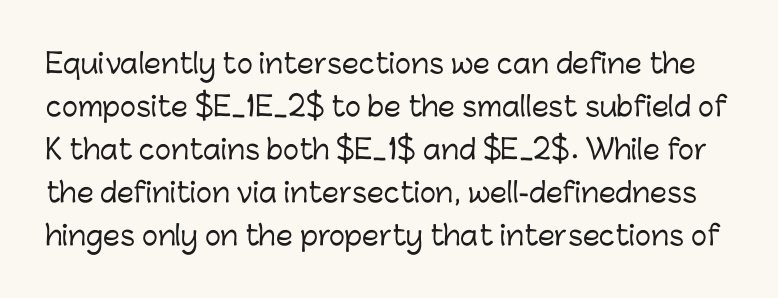
Each row of text sits above clean, open space. Every character sits straight up, as roman type does. Tracking value appears to be zero — textbook default spacing. Successive baselines arrive at the customary interval.
